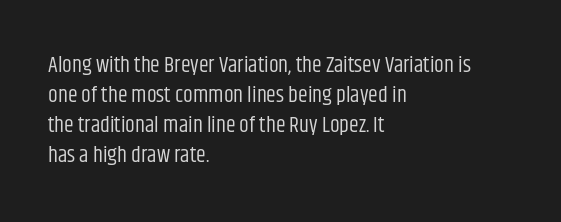
The image shows 22 px text type, upright; set left-aligned, normal line spacing (1.37x), normal letter spacing, not underlined.
